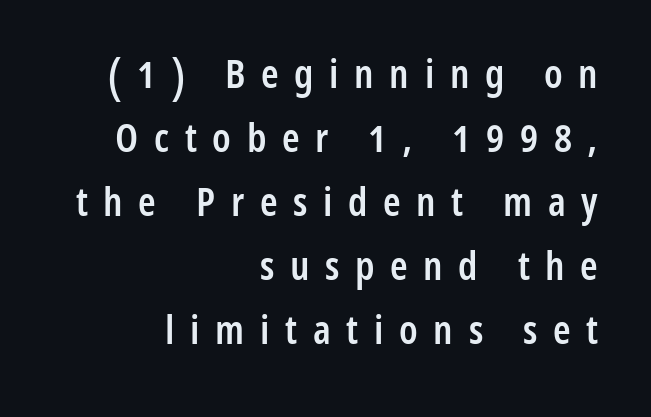
What stands out about the letter spacing? Its width — letters are far apart. The space between consecutive lines is moderate. The typesetter chose a ragged-left arrangement here. Typographic density is moderately raised because the face is semibold. The glyphs are unaccompanied by any horizontal stroke below them. Does the lettering tilt? It doesn't — this is upright.
